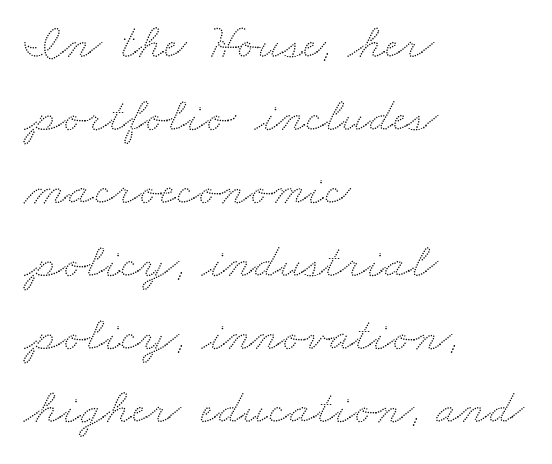
The image shows 49 px wide type; set left-aligned, normal line spacing (1.49x), normal letter spacing, not underlined; low stroke contrast and a small x-height.
